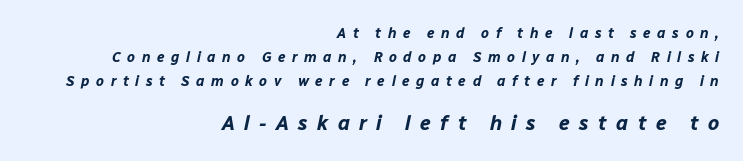
Caption: expanded tracking, letters set apart. The rendering anchors every line to the right-hand side. Compare the two chunks: the lower has the greater cap height. Is the type slanted? Yes — the strokes lean at a clear angle. The foot of each line stays bare and open. Strong, thick strokes mark this as bold type.
